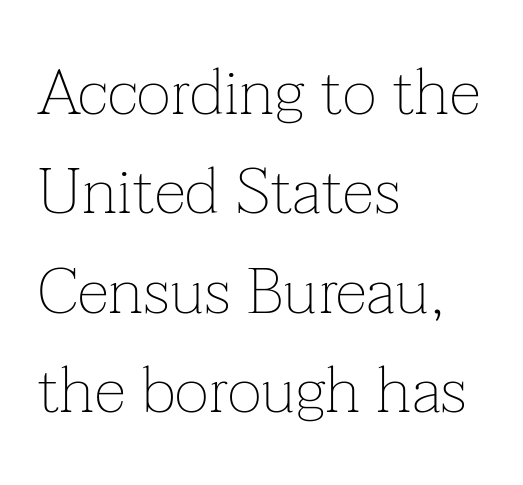
The image shows 65 px thin serif type, upright; set left-aligned, normal line spacing (1.53x), normal letter spacing, not underlined; low stroke contrast and a medium x-height.
